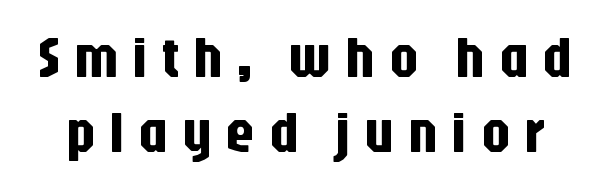
Q: Is the text italic (slanted)? A: No, it is upright.
Q: Is the typeface a serif or a sans-serif typeface? A: Sans-serif.
Q: Is the text underlined? A: No.
Q: Is the spacing between letters normal or unusually wide? A: Unusually wide.
Q: Is the spacing between lines tight, normal or loose? A: Normal.
Q: Width (condensed, normal, or wide)? A: Condensed.
Q: Stroke contrast? A: Low.
Q: x-height? A: Large.
Q: Monospaced? A: No.
